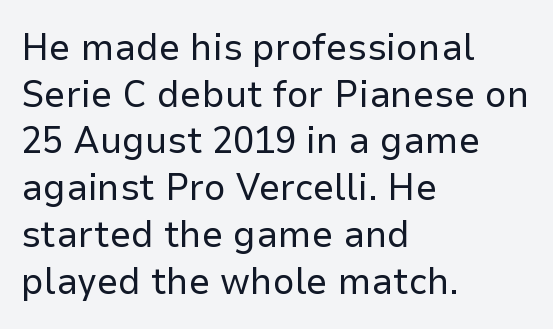
The horizontal fit of the characters is conventional and even. On a weight scale, this lands at 450 or below. The letters carry no serifs — their stems end cleanly without finishing strokes. The text block is weighted toward the left margin, trailing off unevenly rightward. Check under the words: just untouched page. The typography opts for an upright posture over an oblique one.
